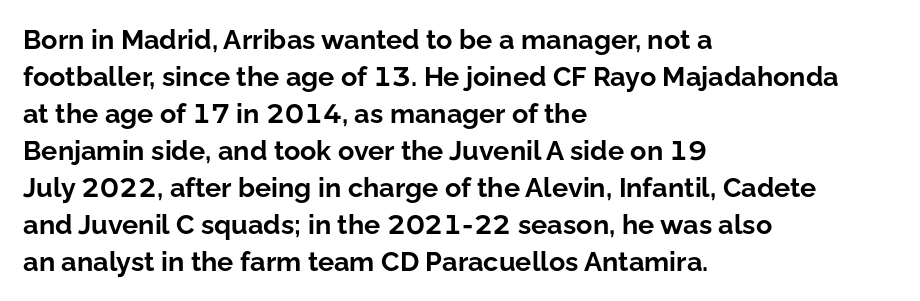
Q: Is the text bold? A: Yes.
Q: Is the text italic (slanted)? A: No, it is upright.
Q: Is the text underlined? A: No.
Q: How is the paragraph aligned? A: Left-aligned.
Q: Is the spacing between letters normal or unusually wide? A: Normal.
Q: Is the spacing between lines tight, normal or loose? A: Normal.
